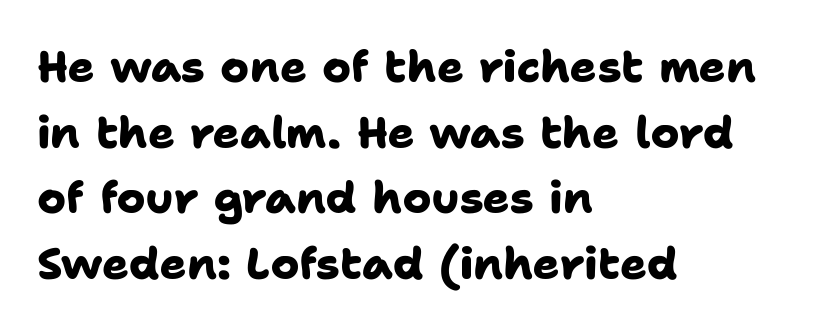
{"serif": "no", "bold": "yes", "weight": "heavy", "width": "normal", "stroke_contrast": "low", "x_height": "medium", "monospaced": "no", "underline": "no", "align": "left", "line_spacing": "normal", "line_spacing_ratio": 1.49, "letter_spacing": "normal", "letter_spacing_em": 0.0, "glyph_px": 44}
